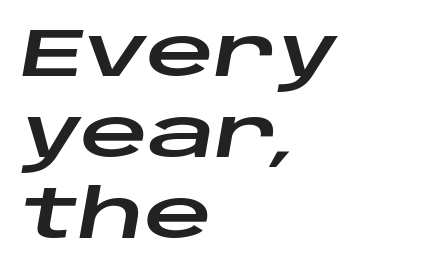
Q: Is the text italic (slanted)? A: Yes, it leans right by about 10 degrees.
Q: Is the text underlined? A: No.
Q: How is the paragraph aligned? A: Left-aligned.
Q: Is the spacing between letters normal or unusually wide? A: Normal.
Q: Width (condensed, normal, or wide)? A: Wide.
Q: Stroke contrast? A: Low.
Q: x-height? A: Large.
Q: Monospaced? A: No.
